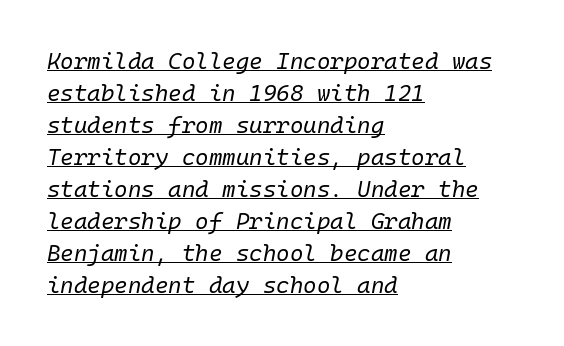
{"italic": "yes", "lean": "right", "slant_degrees": 10, "bold": "no", "underline": "yes", "align": "left", "line_spacing": "normal", "line_spacing_ratio": 1.39, "letter_spacing": "normal", "letter_spacing_em": 0.0, "glyph_px": 23}
